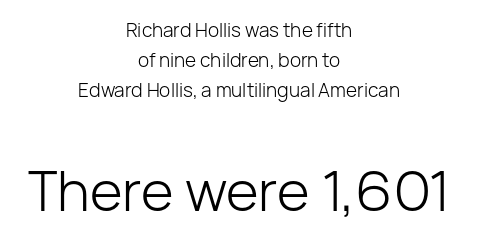
{"serif": "no", "italic": "no", "bold": "no", "weight": "light", "width": "normal", "stroke_contrast": "low", "x_height": "medium", "monospaced": "no", "underline": "no", "align": "center", "line_spacing": "normal", "line_spacing_ratio": 1.58, "letter_spacing": "normal", "letter_spacing_em": 0.0, "larger_block": "second", "size_ratio": 2.95, "glyph_px": 56}
